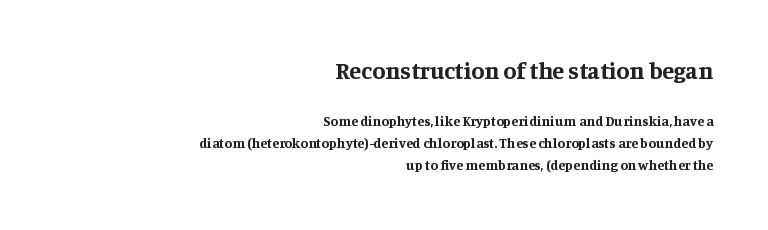
The image shows 24 px bold type, upright; set right-aligned, normal line spacing (1.58x), normal letter spacing, not underlined; the first (top) block is 1.71x larger.
